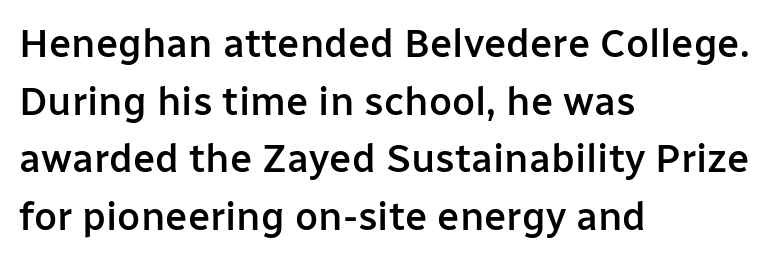
{"serif": "no", "italic": "no", "bold": "semi", "weight": "semibold", "width": "normal", "stroke_contrast": "low", "x_height": "medium", "monospaced": "no", "underline": "no", "align": "left", "line_spacing": "normal", "line_spacing_ratio": 1.44, "letter_spacing": "normal", "letter_spacing_em": 0.0, "glyph_px": 40}
